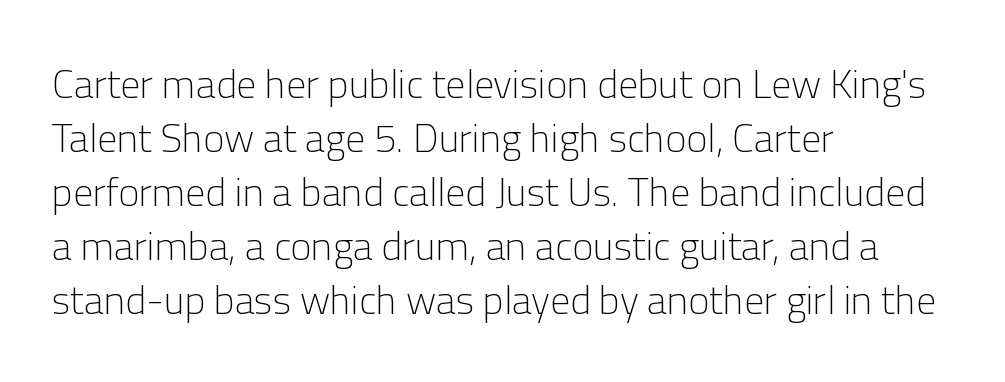
Q: Is the text bold? A: No.
Q: Is the text italic (slanted)? A: No, it is upright.
Q: Is the typeface a serif or a sans-serif typeface? A: Sans-serif.
Q: Is the text underlined? A: No.
Q: How is the paragraph aligned? A: Left-aligned.
Q: Is the spacing between letters normal or unusually wide? A: Normal.
Q: Is the spacing between lines tight, normal or loose? A: Normal.
Q: Width (condensed, normal, or wide)? A: Normal.
Q: Stroke contrast? A: Low.
Q: x-height? A: Medium.
Q: Monospaced? A: No.
